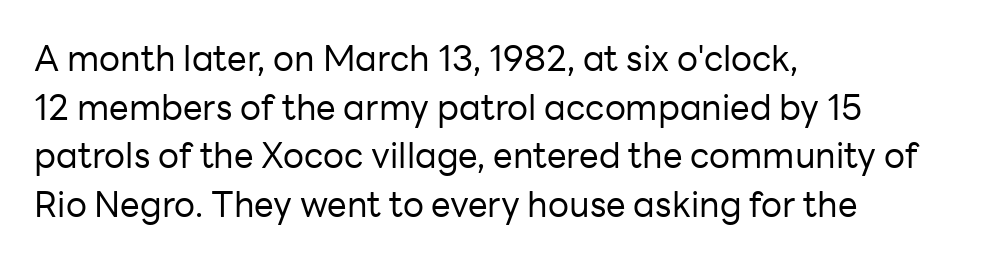
Q: Is the text bold? A: No.
Q: Is the text italic (slanted)? A: No, it is upright.
Q: Is the typeface a serif or a sans-serif typeface? A: Sans-serif.
Q: Is the text underlined? A: No.
Q: How is the paragraph aligned? A: Left-aligned.
Q: Is the spacing between letters normal or unusually wide? A: Normal.
Q: Is the spacing between lines tight, normal or loose? A: Normal.
Q: Width (condensed, normal, or wide)? A: Normal.
Q: Stroke contrast? A: Low.
Q: x-height? A: Medium.
Q: Monospaced? A: No.
